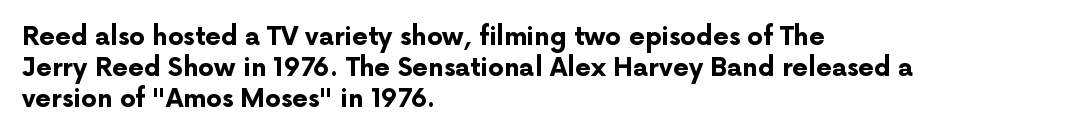
The image shows 25 px bold type, upright; set left-aligned, normal line spacing (1.25x), normal letter spacing, not underlined.
